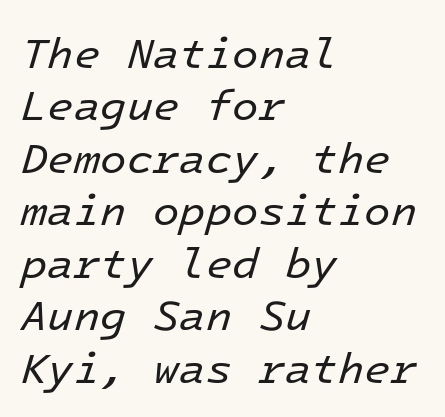
Q: Is the text bold? A: No.
Q: Is the text italic (slanted)? A: Yes, it leans right by about 16 degrees.
Q: Is the text underlined? A: No.
Q: How is the paragraph aligned? A: Left-aligned.
Q: Is the spacing between letters normal or unusually wide? A: Normal.
Q: Width (condensed, normal, or wide)? A: Normal.
Q: Stroke contrast? A: Low.
Q: x-height? A: Medium.
Q: Monospaced? A: Yes.
